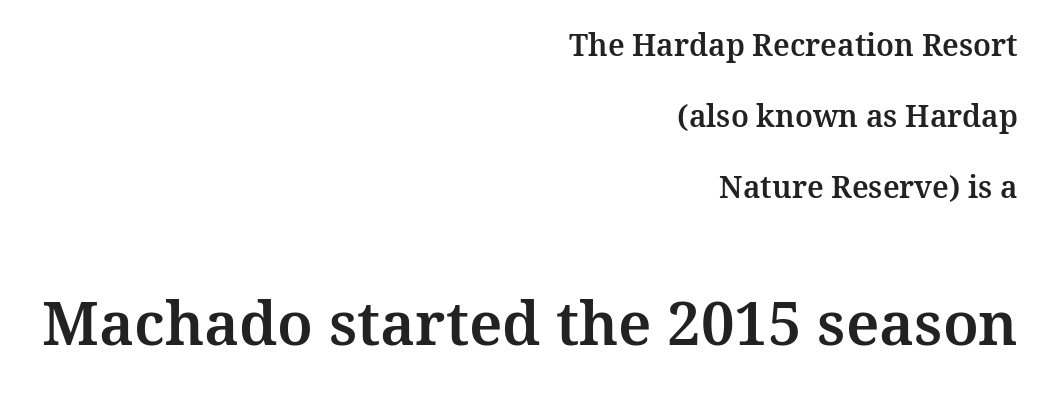
Short and long lines alike share a common ending point at right. Compare the two chunks: the lower has the greater cap height. The designer dialed line spacing up above the default. A typesetter would mark this as roman, not italic. A bare baseline throughout the passage.
